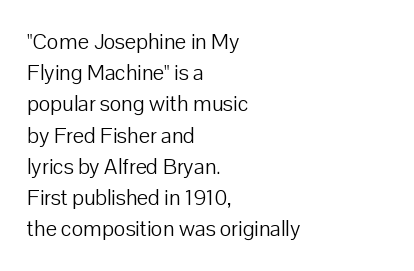
The image shows 22 px text type, upright; set left-aligned, normal line spacing (1.42x), normal letter spacing, not underlined.
